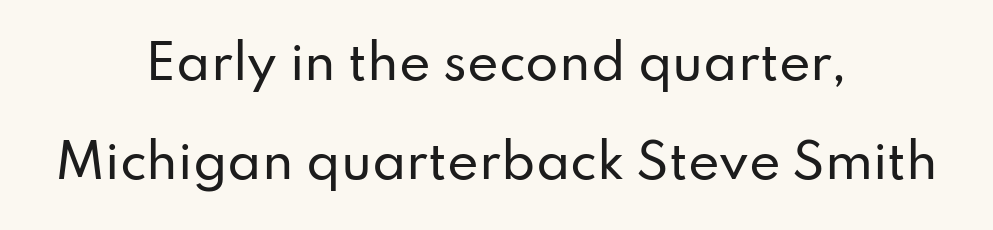
Clear beneath every line of the passage. In terms of posture, this sample is upright. The typesetter chose a symmetrical, centered arrangement here. You could not count columns in this text — the font is proportionally spaced.
